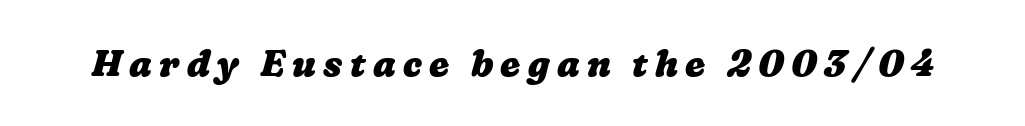
{"bold": "yes", "weight": "heavy", "width": "wide", "stroke_contrast": "low", "x_height": "medium", "monospaced": "no", "underline": "no", "letter_spacing": "wide", "letter_spacing_em": 0.2, "glyph_px": 36}
